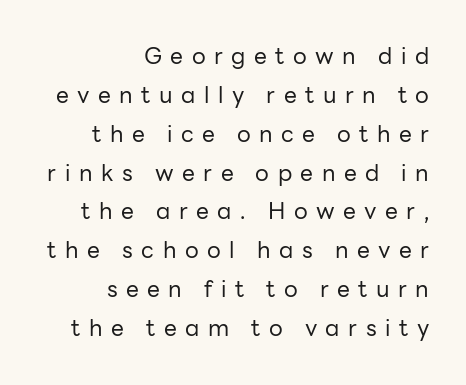
Q: Is the text bold? A: No.
Q: Is the text italic (slanted)? A: No, it is upright.
Q: Is the text underlined? A: No.
Q: How is the paragraph aligned? A: Right-aligned.
Q: Is the spacing between letters normal or unusually wide? A: Unusually wide.
Q: Is the spacing between lines tight, normal or loose? A: Normal.
